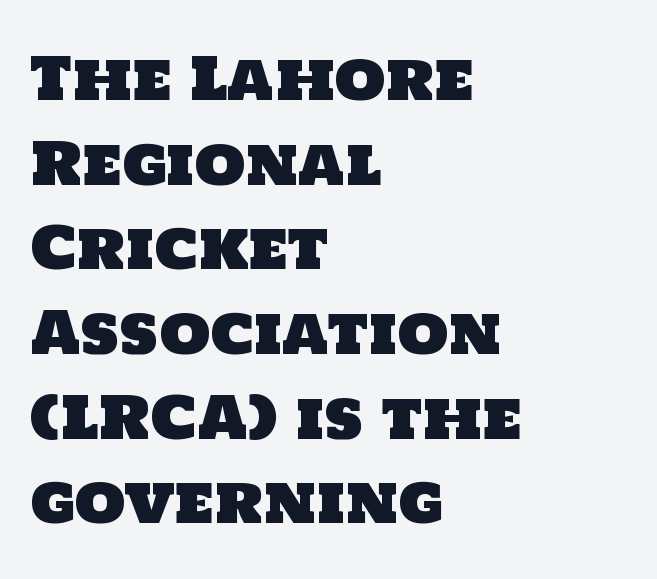
The rendering anchors every line to the left-hand side. Is this a sans? Yes — the strokes have no serifs. Characters follow at the spacing the type designer built in. The space directly below the letters is spotless.
